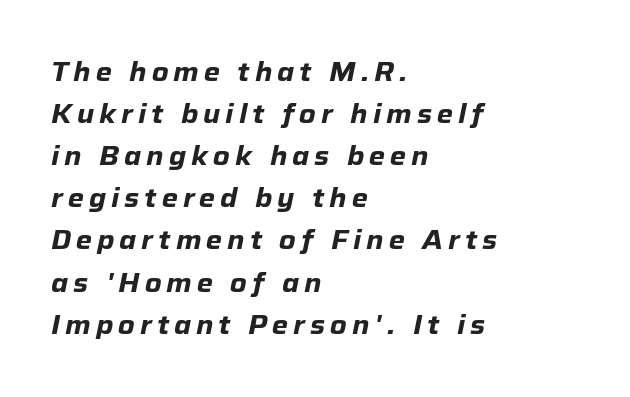
Q: Is the text bold? A: Yes.
Q: Is the text italic (slanted)? A: Yes, it leans right by about 12 degrees.
Q: Is the text underlined? A: No.
Q: How is the paragraph aligned? A: Left-aligned.
Q: Is the spacing between lines tight, normal or loose? A: Normal.
